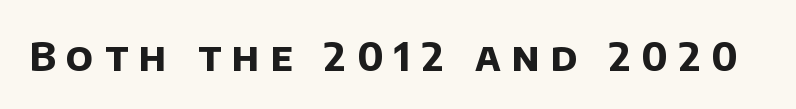
The image shows 40 px bold sans-serif type; set unusually wide letter spacing (+0.27 em), not underlined; low stroke contrast and a large x-height.
